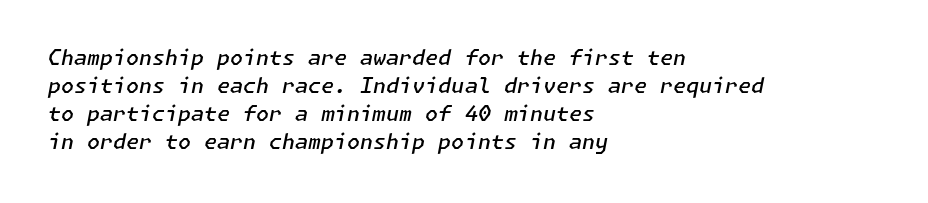
Strokes here are thickened, but only to semibold level. Compared with a centered layout, this one pins lines to the left instead. Quick note: interline space is typical. A bare baseline throughout the passage. Tracking here is standard; glyphs follow each other at the usual distance.
